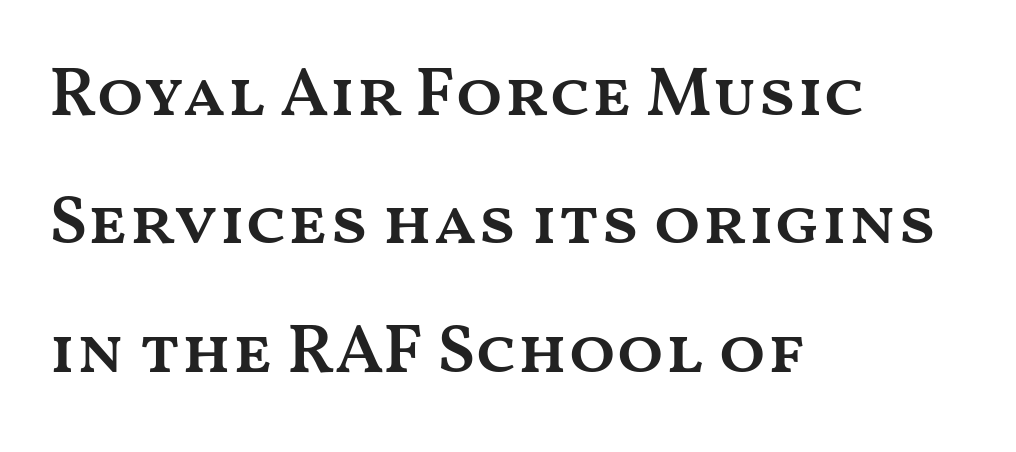
Has an underline been added? It has not. These words are printed semibold, heavier than regular yet not bold. This sample is left-justified, so line endings fall wherever the words run out. Posture: upright roman. The horizontal fit of the characters is conventional and even.
